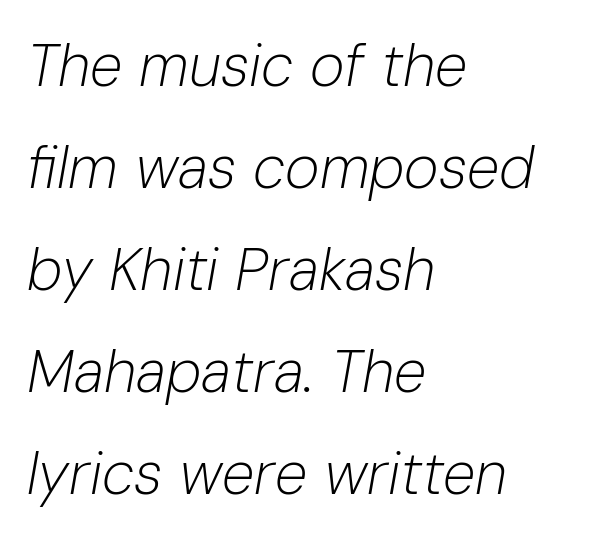
The image shows 59 px light type, italic (leaning right); set left-aligned, line spacing 1.73x, normal letter spacing, not underlined; low stroke contrast and a medium x-height.
